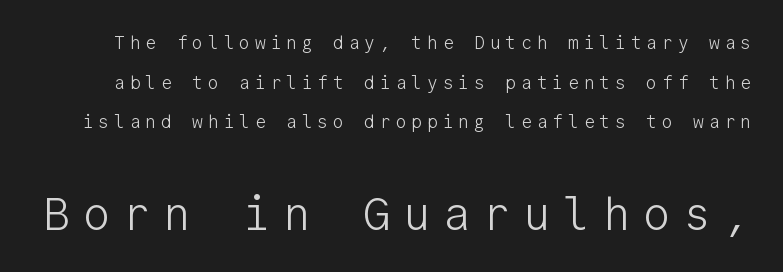
The image shows 46 px light sans-serif type, upright, monospaced; set loose line spacing (2.2x), unusually wide letter spacing (+0.27 em), not underlined; the second (bottom) block is 2.56x larger; low stroke contrast and a medium x-height.
